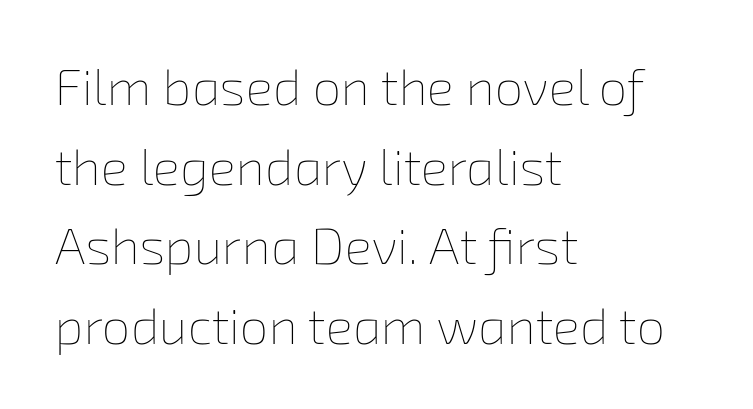
Compared with typical body copy, the letter spacing here is the same. The face used here is proportionally spaced, like ordinary book or web type. The glyphs are unaccompanied by any horizontal stroke below them. Line spacing here is normal. Casual observation: everything's shoved over to the left. Weight: regular or lighter.
